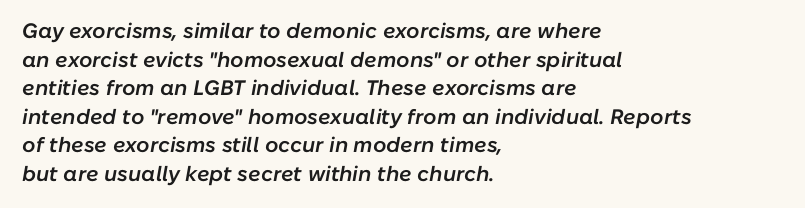
The image shows 21 px text type, italic (leaning right); set left-aligned, normal line spacing (1.36x), normal letter spacing, not underlined.
